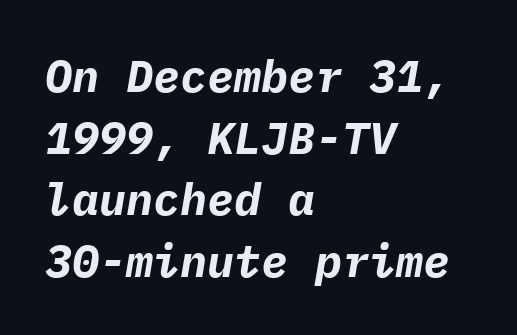
Q: Is the text bold? A: Yes.
Q: Is the text italic (slanted)? A: Yes, it leans right by about 9 degrees.
Q: Is the text underlined? A: No.
Q: How is the paragraph aligned? A: Left-aligned.
Q: Is the spacing between letters normal or unusually wide? A: Normal.
Q: Is the spacing between lines tight, normal or loose? A: Normal.
Q: Width (condensed, normal, or wide)? A: Normal.
Q: Stroke contrast? A: Low.
Q: x-height? A: Medium.
Q: Monospaced? A: Yes.
